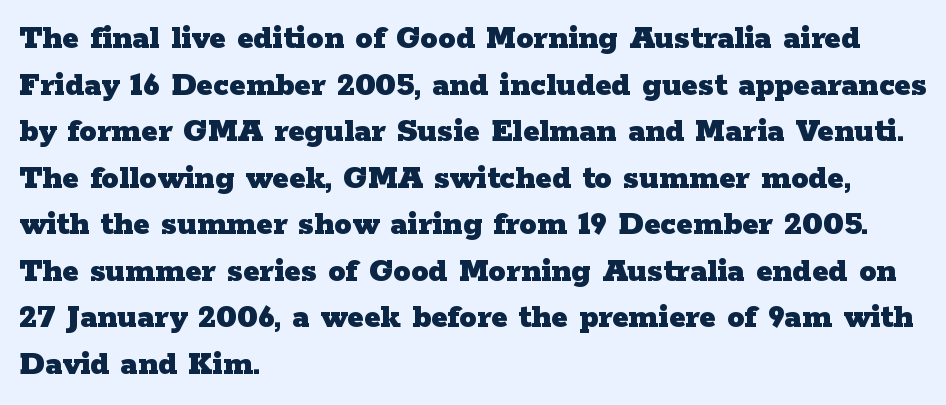
{"serif": "yes", "italic": "no", "bold": "yes", "weight": "heavy", "width": "wide", "stroke_contrast": "low", "x_height": "medium", "monospaced": "no", "underline": "no", "align": "left", "line_spacing": "normal", "line_spacing_ratio": 1.33, "letter_spacing": "normal", "letter_spacing_em": 0.0, "glyph_px": 35}
